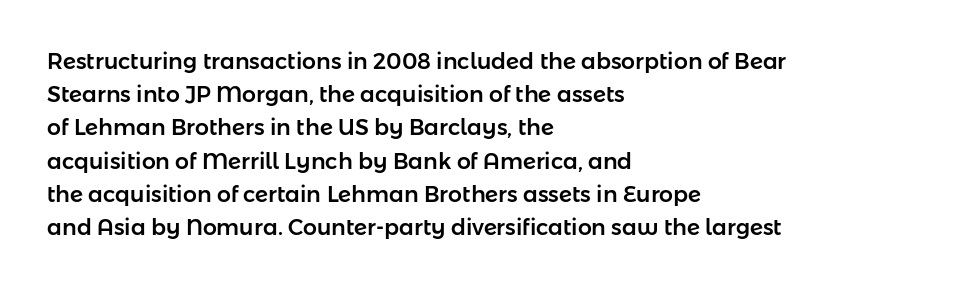
The image shows 22 px text type, upright; set left-aligned, normal line spacing (1.51x), normal letter spacing, not underlined.
